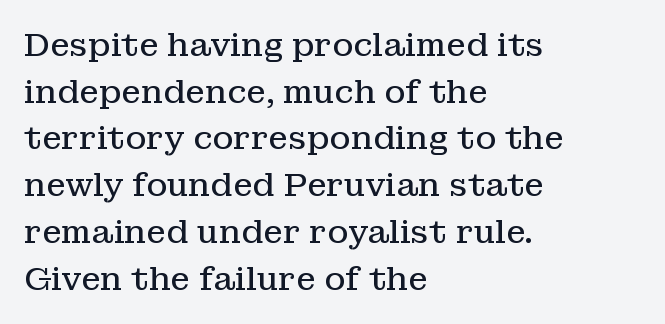
Q: Is the text bold? A: No.
Q: Is the text italic (slanted)? A: No, it is upright.
Q: Is the typeface a serif or a sans-serif typeface? A: Serif.
Q: Is the text underlined? A: No.
Q: How is the paragraph aligned? A: Left-aligned.
Q: Is the spacing between letters normal or unusually wide? A: Normal.
Q: Is the spacing between lines tight, normal or loose? A: Normal.
Q: Width (condensed, normal, or wide)? A: Normal.
Q: Stroke contrast? A: Low.
Q: x-height? A: Medium.
Q: Monospaced? A: No.
